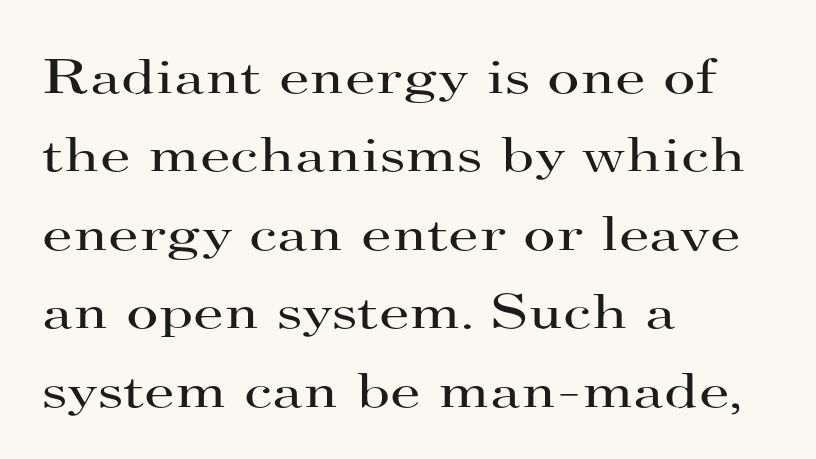
{"serif": "yes", "italic": "no", "bold": "no", "weight": "regular", "width": "wide", "stroke_contrast": "high", "x_height": "small", "monospaced": "no", "underline": "no", "align": "left", "line_spacing": "normal", "line_spacing_ratio": 1.57, "letter_spacing": "normal", "letter_spacing_em": 0.0, "glyph_px": 50}
